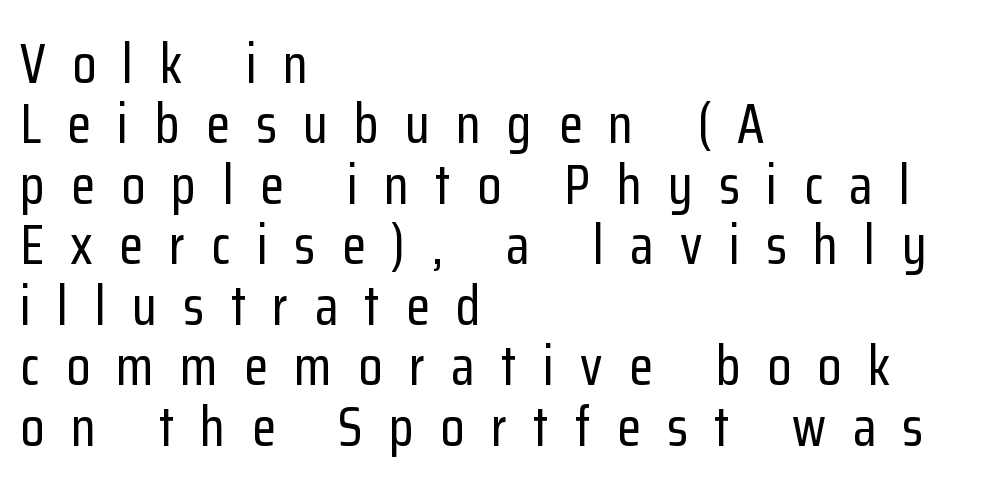
The image shows 55 px condensed sans-serif type, upright; set left-aligned, tight line spacing (1.1x), unusually wide letter spacing (+0.48 em), not underlined; low stroke contrast and a medium x-height.
